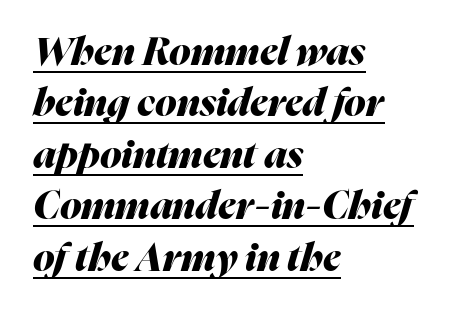
The image shows 39 px heavy type, italic (leaning right); set left-aligned, normal line spacing (1.32x), normal letter spacing, underlined; medium stroke contrast and a medium x-height.
